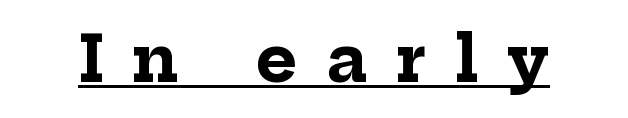
{"serif": "yes", "italic": "no", "bold": "yes", "weight": "bold", "width": "normal", "stroke_contrast": "low", "x_height": "medium", "monospaced": "no", "underline": "yes", "letter_spacing": "wide", "letter_spacing_em": 0.46, "glyph_px": 63}
